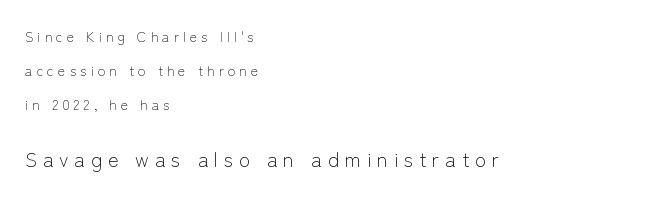
Q: Is the text bold? A: No.
Q: Is the text italic (slanted)? A: No, it is upright.
Q: Is the text underlined? A: No.
Q: How is the paragraph aligned? A: Left-aligned.
Q: Is the spacing between letters normal or unusually wide? A: Unusually wide.
Q: Is the spacing between lines tight, normal or loose? A: Loose.
Q: Which block of text is set in a larger size, the first (top) or the second (bottom)? A: The second (bottom) one.
